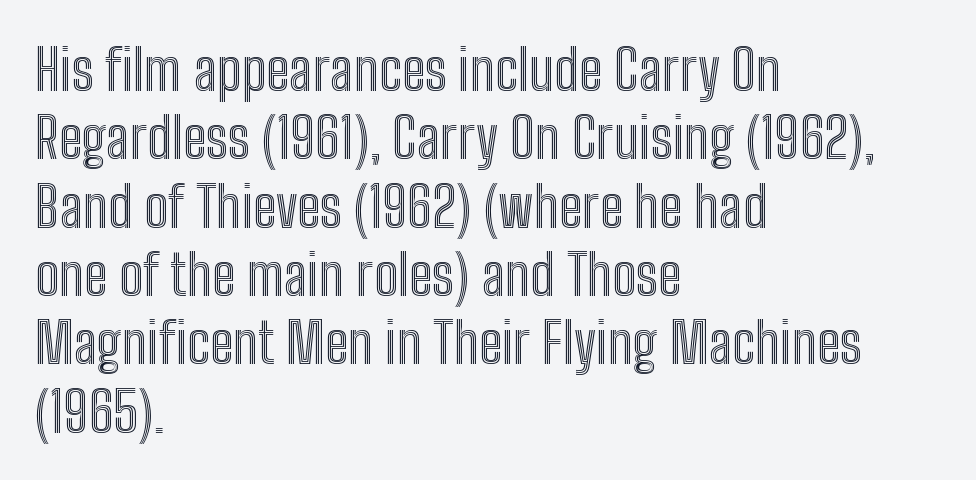
Q: Is the text italic (slanted)? A: No, it is upright.
Q: Is the text underlined? A: No.
Q: How is the paragraph aligned? A: Left-aligned.
Q: Is the spacing between letters normal or unusually wide? A: Normal.
Q: Width (condensed, normal, or wide)? A: Condensed.
Q: x-height? A: Medium.
Q: Monospaced? A: No.
